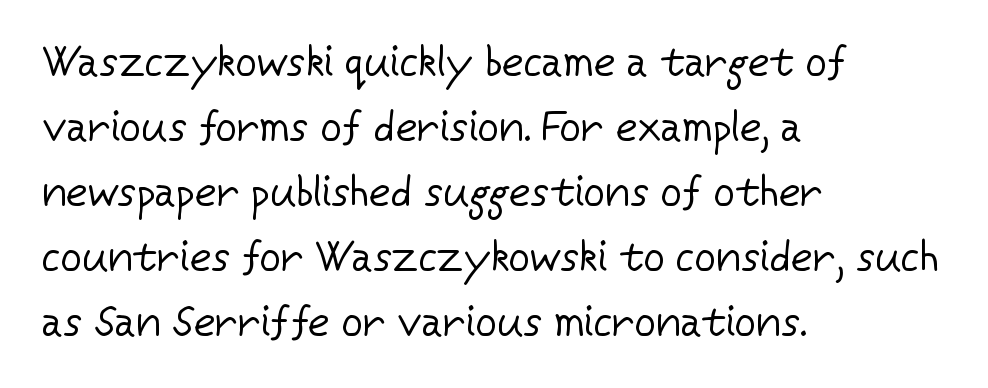
Q: Is the text bold? A: No.
Q: Is the text italic (slanted)? A: No, it is upright.
Q: Is the typeface a serif or a sans-serif typeface? A: Sans-serif.
Q: Is the text underlined? A: No.
Q: How is the paragraph aligned? A: Left-aligned.
Q: Is the spacing between letters normal or unusually wide? A: Normal.
Q: Is the spacing between lines tight, normal or loose? A: Normal.
Q: Width (condensed, normal, or wide)? A: Normal.
Q: Stroke contrast? A: Low.
Q: x-height? A: Medium.
Q: Monospaced? A: No.
